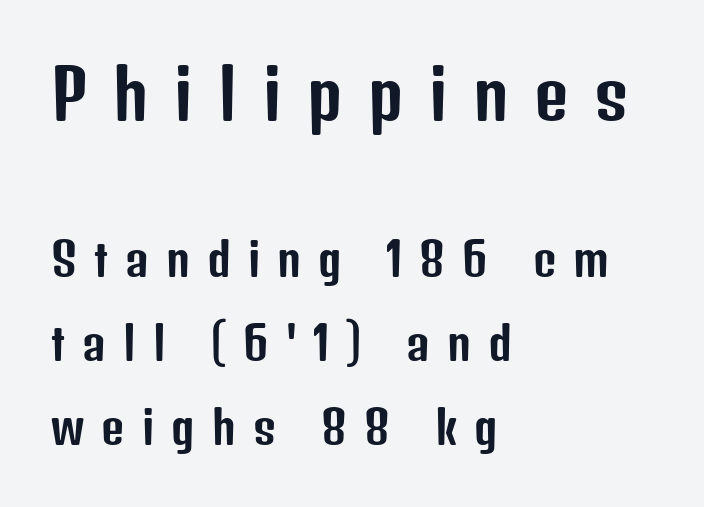
These two chunks differ in scale, with the top chunk taking the larger measure. The lines are quadded left. Look at the tracking — it's clearly loosened, letters drifting apart. Observe the absence of serifs on each vertical stroke in this sample. Beneath every word, the page is bare. The lettering holds an erect, upright posture throughout.
